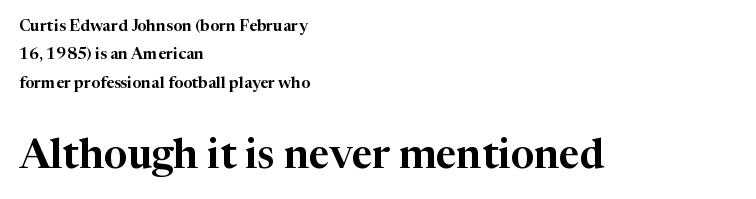
The image shows 41 px serif type, upright; set left-aligned, line spacing 1.78x, normal letter spacing, not underlined; the second (bottom) block is 2.56x larger; high stroke contrast and a medium x-height.
